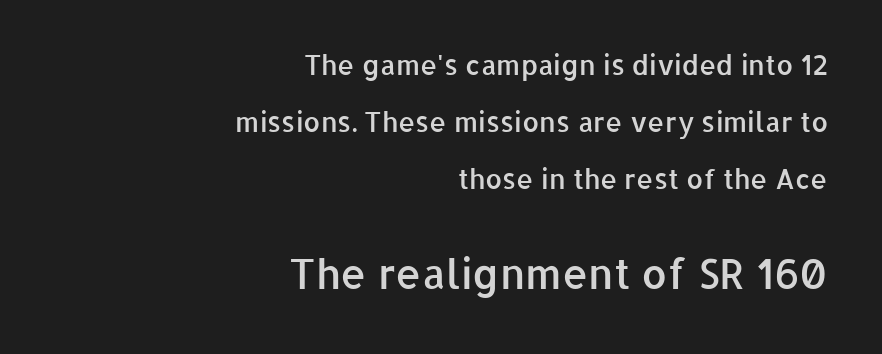
Q: Is the text bold? A: Semi-bold.
Q: Is the text italic (slanted)? A: No, it is upright.
Q: Is the typeface a serif or a sans-serif typeface? A: Sans-serif.
Q: Is the text underlined? A: No.
Q: How is the paragraph aligned? A: Right-aligned.
Q: Is the spacing between letters normal or unusually wide? A: Normal.
Q: Is the spacing between lines tight, normal or loose? A: Loose.
Q: Which block of text is set in a larger size, the first (top) or the second (bottom)? A: The second (bottom) one.
Q: Width (condensed, normal, or wide)? A: Normal.
Q: Stroke contrast? A: Low.
Q: x-height? A: Medium.
Q: Monospaced? A: No.
